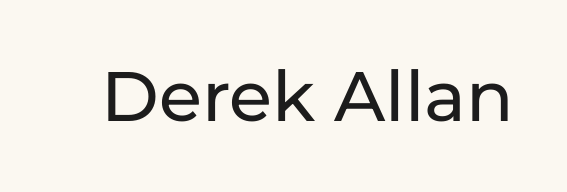
The passage shown is not underscored anywhere. A typesetter would call this proportional, since set widths differ per character. No italicization has been applied; the sample stays upright. The face used here is rendered with its standard letterfit. Classification — sans serif.
